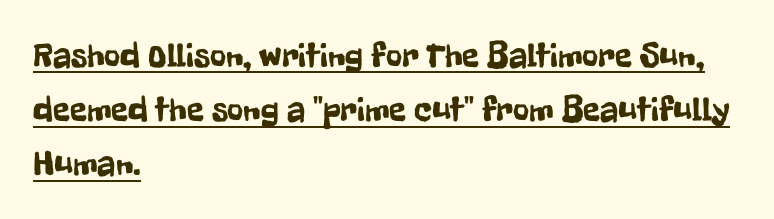
{"serif": "no", "italic": "no", "width": "condensed", "stroke_contrast": "low", "x_height": "medium", "monospaced": "no", "underline": "yes", "align": "left", "line_spacing": "normal", "line_spacing_ratio": 1.55, "letter_spacing": "normal", "letter_spacing_em": 0.0, "glyph_px": 35}
